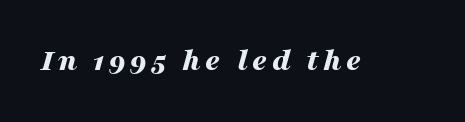
{"italic": "yes", "lean": "right", "slant_degrees": 16, "bold": "yes", "weight": "bold", "width": "wide", "stroke_contrast": "medium", "x_height": "medium", "monospaced": "no", "underline": "no", "glyph_px": 32}
